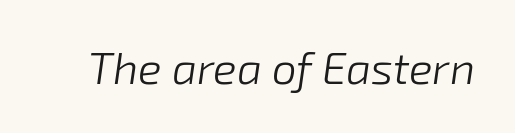
Check the space under the baseline: it is left empty. Is the letter spacing exaggerated? No — it looks like the ordinary default. Emphasis-style slanted type is in use. The cut favours lightness, reaching ordinary text weight at its darkest. Varying glyph widths throughout — classic text-font behaviour.
